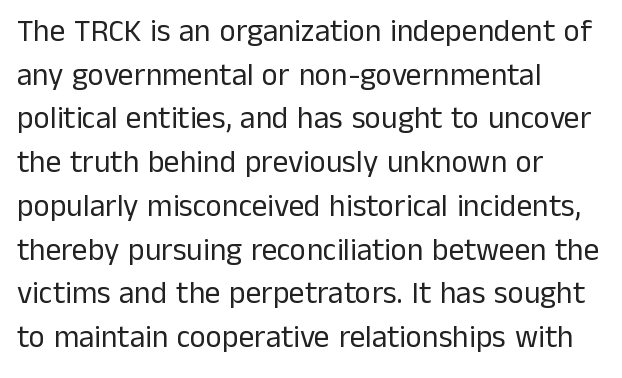
Q: Is the text bold? A: No.
Q: Is the text italic (slanted)? A: No, it is upright.
Q: Is the typeface a serif or a sans-serif typeface? A: Sans-serif.
Q: Is the text underlined? A: No.
Q: How is the paragraph aligned? A: Left-aligned.
Q: Is the spacing between letters normal or unusually wide? A: Normal.
Q: Is the spacing between lines tight, normal or loose? A: Normal.
Q: Width (condensed, normal, or wide)? A: Normal.
Q: Stroke contrast? A: Low.
Q: x-height? A: Medium.
Q: Monospaced? A: No.
